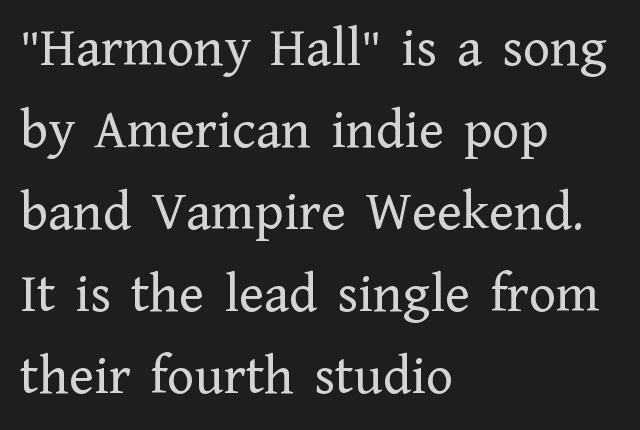
{"serif": "yes", "italic": "no", "bold": "no", "weight": "regular", "width": "normal", "stroke_contrast": "low", "x_height": "medium", "monospaced": "no", "underline": "no", "align": "left", "line_spacing": "normal", "line_spacing_ratio": 1.44, "letter_spacing": "normal", "letter_spacing_em": 0.0, "glyph_px": 57}
